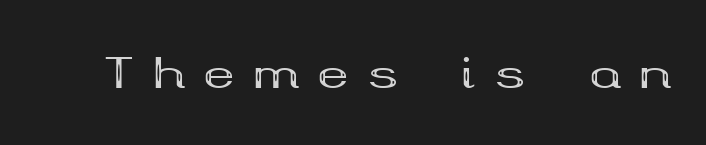
Each word looks stretched out because of the extra space between its letters. These lines were composed using upright roman letters. The passage shown is not underscored anywhere. Varying glyph widths throughout — classic text-font behaviour.
